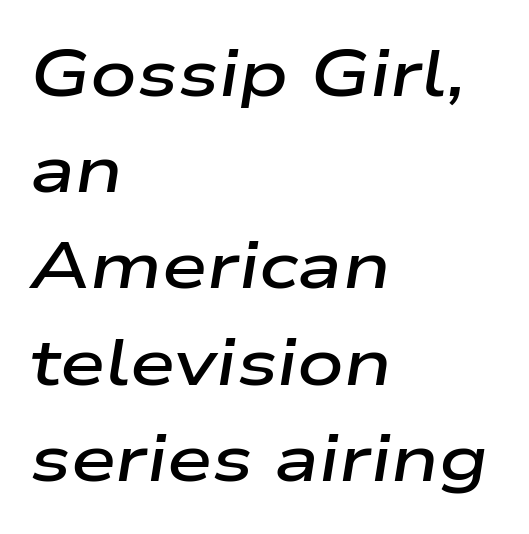
{"italic": "yes", "lean": "right", "slant_degrees": 9, "bold": "semi", "weight": "semibold", "width": "wide", "stroke_contrast": "low", "x_height": "medium", "monospaced": "no", "underline": "no", "align": "left", "line_spacing": "normal", "line_spacing_ratio": 1.48, "letter_spacing": "normal", "letter_spacing_em": 0.0, "glyph_px": 65}
